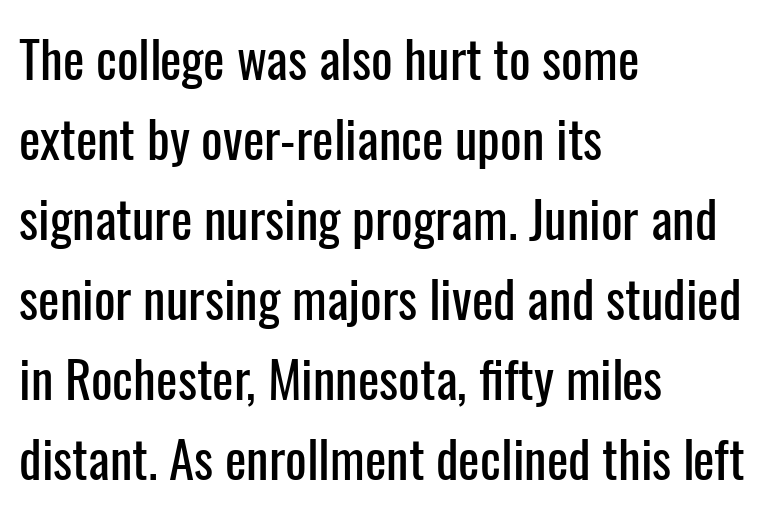
Honestly, there is no underline to notice here at all. The tracking reads as untouched default to a designer's eye. Reading down the column, the eye jumps a familiar distance to each next line. The lettering holds an erect, upright posture throughout.
